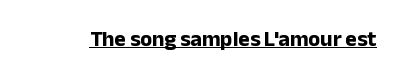
Q: Is the text bold? A: Yes.
Q: Is the text italic (slanted)? A: No, it is upright.
Q: Is the text underlined? A: Yes.
Q: Is the spacing between letters normal or unusually wide? A: Normal.
